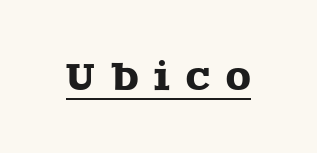
Posture: straight, roman, zero tilt. Think of a printed novel: that variable character pitch is what you see here. The words here are underlined. Honestly, the letter spacing is so wide it's the main thing you notice.
